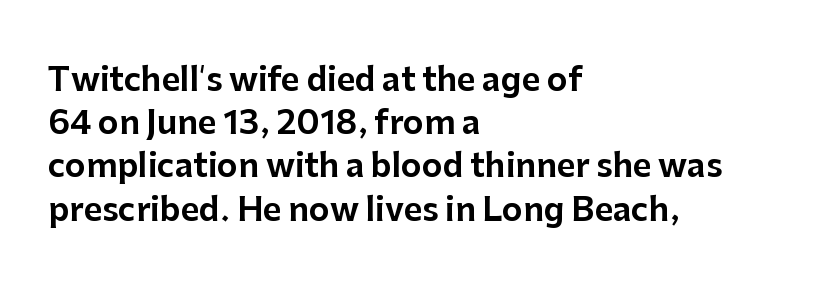
Q: Is the text italic (slanted)? A: No, it is upright.
Q: Is the typeface a serif or a sans-serif typeface? A: Sans-serif.
Q: Is the text underlined? A: No.
Q: How is the paragraph aligned? A: Left-aligned.
Q: Is the spacing between letters normal or unusually wide? A: Normal.
Q: Is the spacing between lines tight, normal or loose? A: Normal.
Q: Width (condensed, normal, or wide)? A: Normal.
Q: Stroke contrast? A: Low.
Q: x-height? A: Medium.
Q: Monospaced? A: No.
